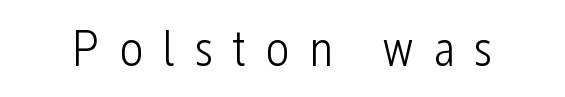
Q: Is the text bold? A: No.
Q: Is the text italic (slanted)? A: No, it is upright.
Q: Is the typeface a serif or a sans-serif typeface? A: Sans-serif.
Q: Is the text underlined? A: No.
Q: Is the spacing between letters normal or unusually wide? A: Unusually wide.
Q: Width (condensed, normal, or wide)? A: Condensed.
Q: Stroke contrast? A: Low.
Q: x-height? A: Medium.
Q: Monospaced? A: No.
